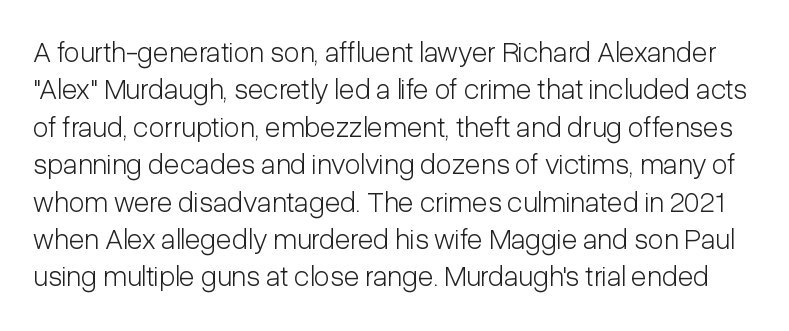
Weight class: somewhere from thin through regular. Examine the stroke ends and you'll find no serifs. The letters sit at their default tracking, neither squeezed nor spread. Looks like regular typesetting: each glyph gets only the width it needs. Just letters on the line, the space beneath them empty. This sample keeps an unexceptional amount of space between lines.
